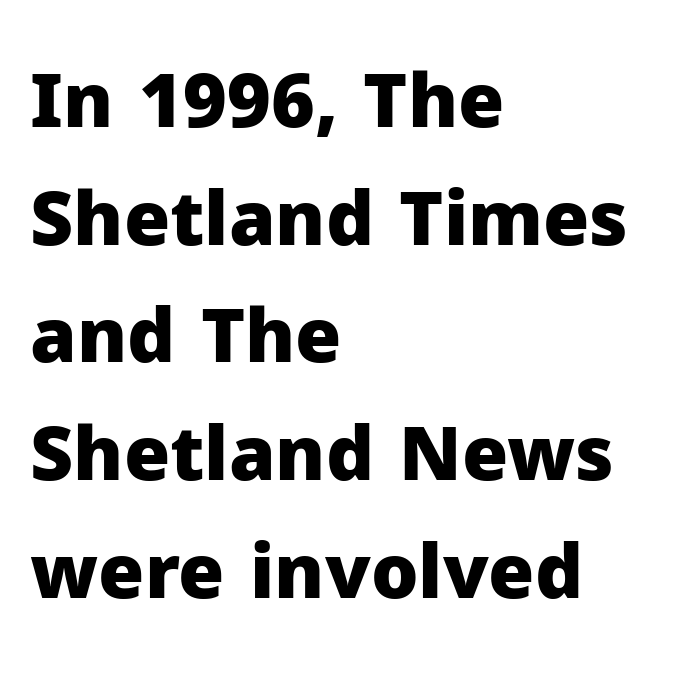
Q: Is the text bold? A: Yes.
Q: Is the text italic (slanted)? A: No, it is upright.
Q: Is the typeface a serif or a sans-serif typeface? A: Sans-serif.
Q: Is the text underlined? A: No.
Q: How is the paragraph aligned? A: Left-aligned.
Q: Is the spacing between letters normal or unusually wide? A: Normal.
Q: Is the spacing between lines tight, normal or loose? A: Normal.
Q: Width (condensed, normal, or wide)? A: Normal.
Q: Stroke contrast? A: Low.
Q: x-height? A: Medium.
Q: Monospaced? A: No.
